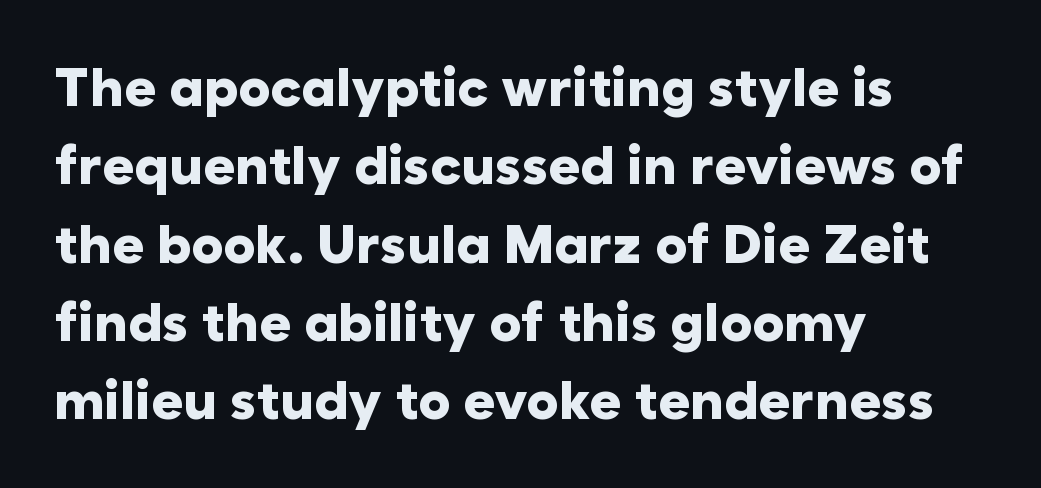
The image shows 54 px heavy sans-serif type, upright; set left-aligned, normal line spacing (1.45x), normal letter spacing, not underlined; low stroke contrast and a medium x-height.
